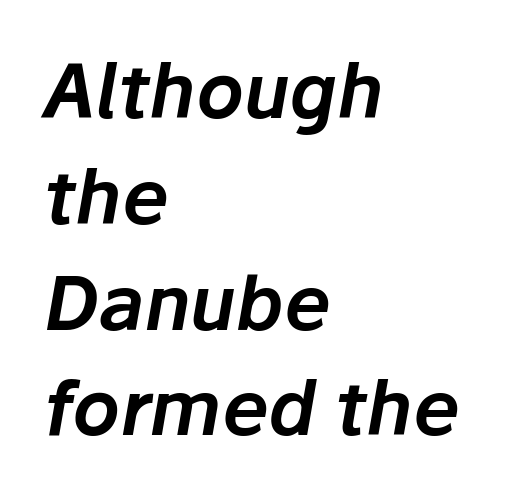
The image shows 74 px text type, italic (leaning right); set left-aligned, normal line spacing (1.43x), normal letter spacing, not underlined; low stroke contrast and a medium x-height.
